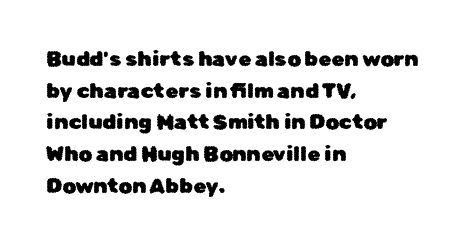
The image shows 21 px text type, upright; set left-aligned, normal line spacing (1.51x), normal letter spacing, not underlined.
